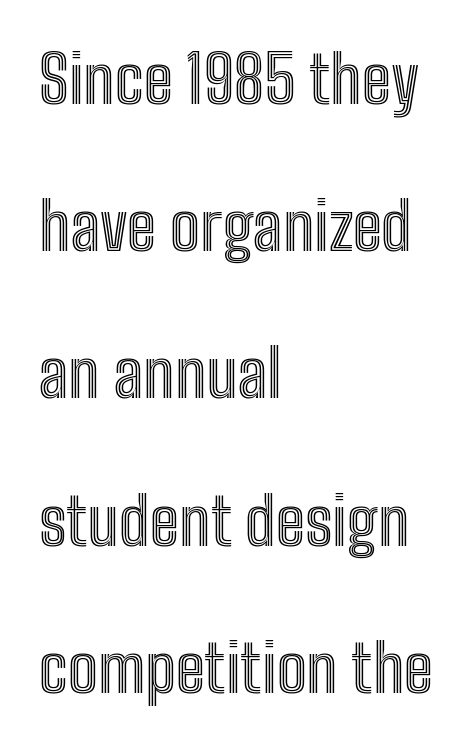
Q: Is the text italic (slanted)? A: No, it is upright.
Q: Is the text underlined? A: No.
Q: How is the paragraph aligned? A: Left-aligned.
Q: Is the spacing between letters normal or unusually wide? A: Normal.
Q: Is the spacing between lines tight, normal or loose? A: Loose.
Q: Width (condensed, normal, or wide)? A: Condensed.
Q: x-height? A: Medium.
Q: Monospaced? A: No.
